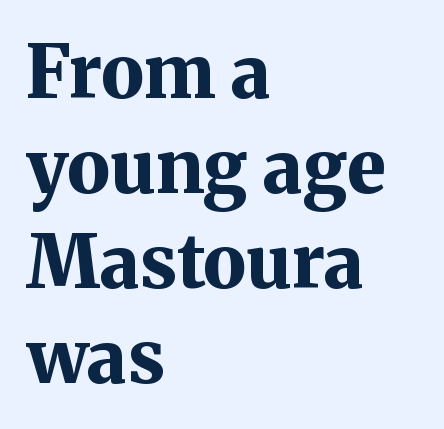
The image shows 73 px bold serif type, upright; set left-aligned, normal line spacing (1.3x), normal letter spacing, not underlined; medium stroke contrast and a medium x-height.
